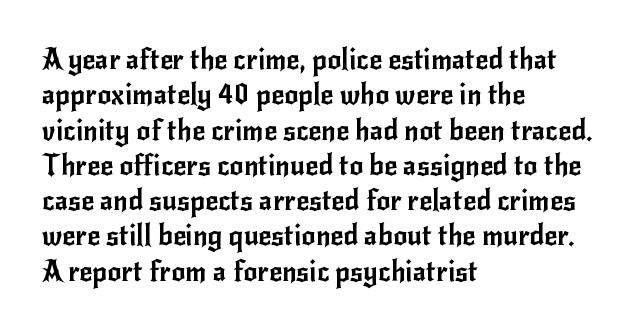
Spacing verdict: proportional, widths tailored to each character. The rendering shows plain stroke endings on the letterforms — a sans-serif design. Summary of vertical rhythm: regular, with standard interline spacing. How are the letters spaced? Ordinarily, with no added tracking.
